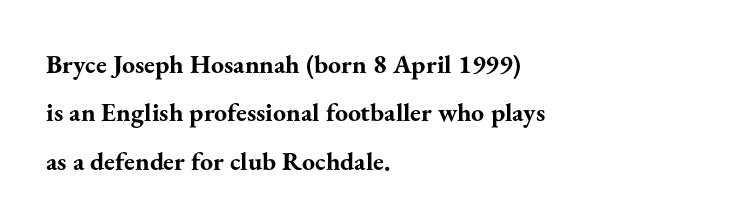
The image shows 26 px bold type, upright; set left-aligned, line spacing 1.86x, normal letter spacing, not underlined.
